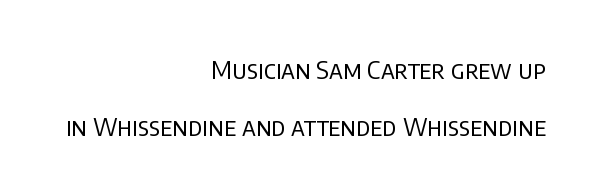
{"italic": "no", "bold": "no", "underline": "no", "align": "right", "line_spacing": "loose", "line_spacing_ratio": 2.3, "letter_spacing": "normal", "letter_spacing_em": 0.0, "glyph_px": 25}
